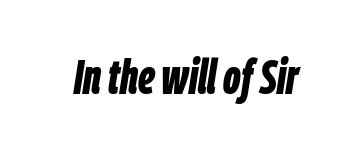
{"italic": "yes", "lean": "right", "slant_degrees": 9, "bold": "yes", "weight": "bold", "width": "condensed", "stroke_contrast": "low", "x_height": "large", "monospaced": "no", "underline": "no", "letter_spacing": "normal", "letter_spacing_em": 0.0, "glyph_px": 48}
